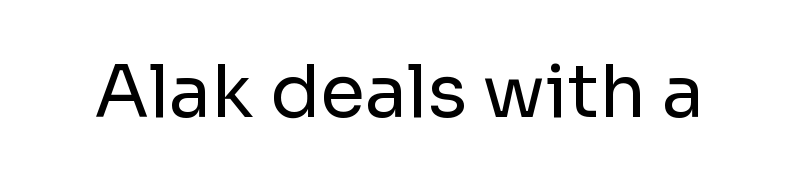
Notice how the stems are strictly vertical — no italics here. There is no visible air inserted between adjacent glyphs. Look at the bottom of the vertical strokes: they stop flat, with no serifs. The font is comparable to plain body text, perhaps lighter. Anything drawn beneath the words? Only blank space.
